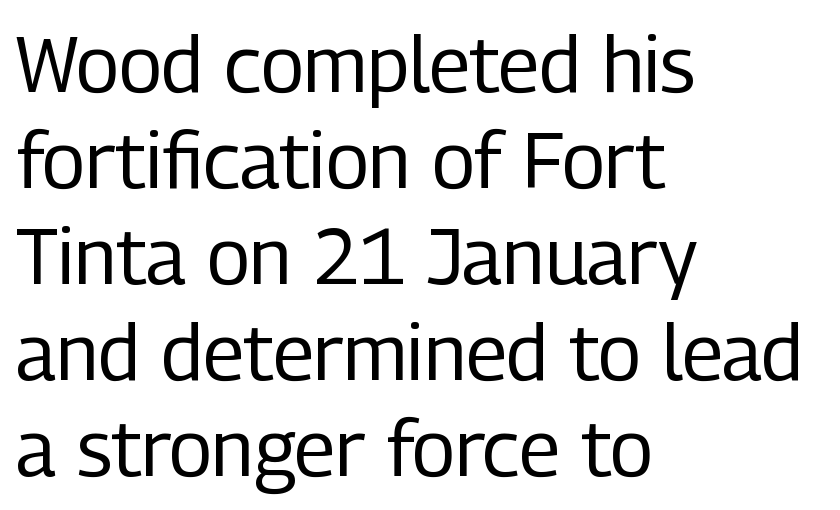
The image shows 78 px regular-weight, condensed sans-serif type, upright; set left-aligned, line spacing 1.23x, normal letter spacing, not underlined; low stroke contrast and a medium x-height.
